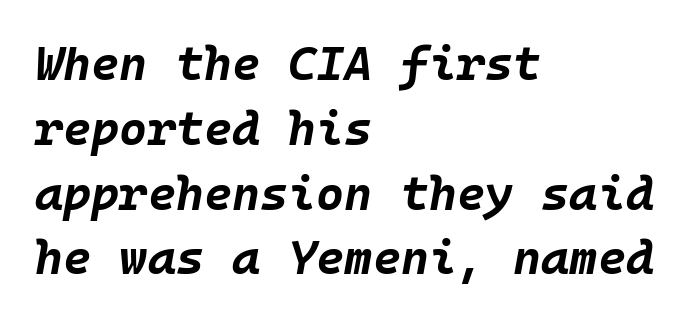
The image shows 48 px bold type, italic (leaning right), monospaced; set left-aligned, normal line spacing (1.35x), normal letter spacing, not underlined; low stroke contrast and a large x-height.
